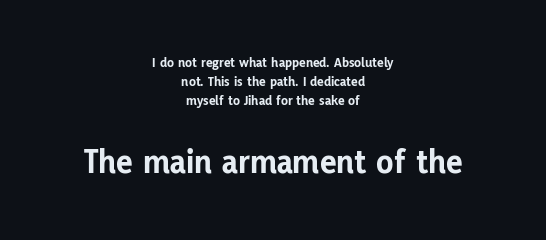
The image shows 35 px bold sans-serif type, upright; set centered, normal line spacing (1.37x), normal letter spacing, not underlined; the second (bottom) block is 2.5x larger; low stroke contrast and a medium x-height.
